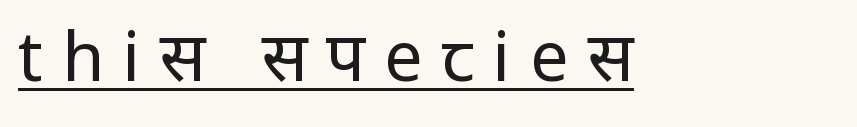
Q: Is the text bold? A: No.
Q: Is the text italic (slanted)? A: No, it is upright.
Q: Is the typeface a serif or a sans-serif typeface? A: Sans-serif.
Q: Is the text underlined? A: Yes.
Q: How is the paragraph aligned? A: Left-aligned.
Q: Is the spacing between letters normal or unusually wide? A: Unusually wide.
Q: Width (condensed, normal, or wide)? A: Condensed.
Q: Stroke contrast? A: Low.
